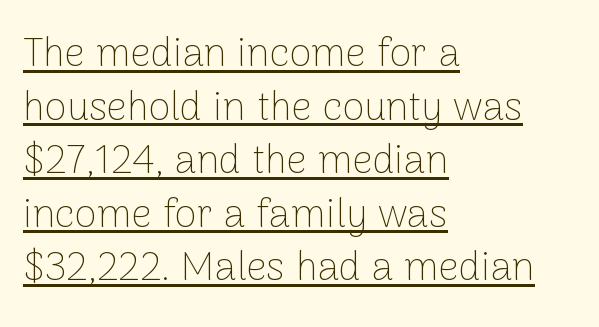
The strokes are not fattened; the text isn't bold. Notice how the passage keeps a crisp vertical edge on the left only. Italic? Not at all — the glyphs are vertical. Compared with typical body copy, the letter spacing here is the same.
